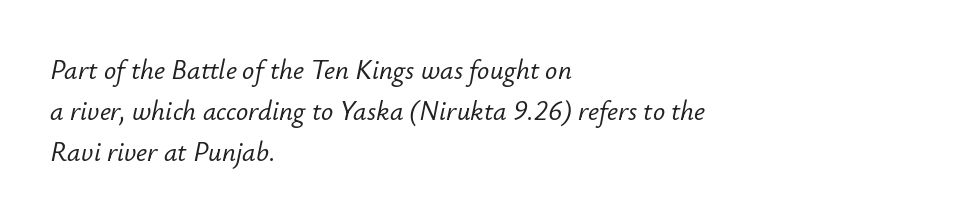
The image shows 27 px text type, italic (leaning right); set left-aligned, normal line spacing (1.52x), normal letter spacing, not underlined.
